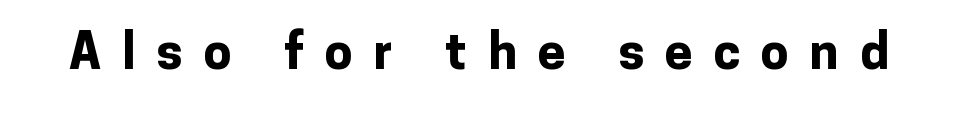
The image shows 50 px bold sans-serif type, upright; set unusually wide letter spacing (+0.42 em), not underlined; low stroke contrast and a medium x-height.
